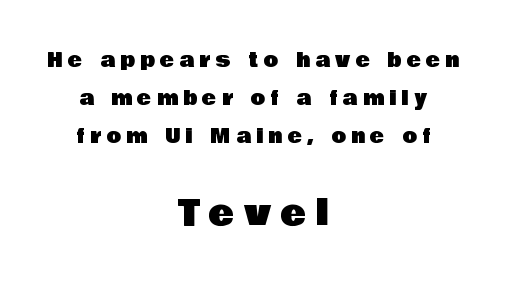
{"serif": "no", "italic": "no", "width": "normal", "stroke_contrast": "low", "x_height": "large", "monospaced": "no", "underline": "no", "align": "center", "line_spacing": "loose", "line_spacing_ratio": 2.01, "letter_spacing": "wide", "letter_spacing_em": 0.29, "larger_block": "second", "size_ratio": 1.79, "glyph_px": 34}
